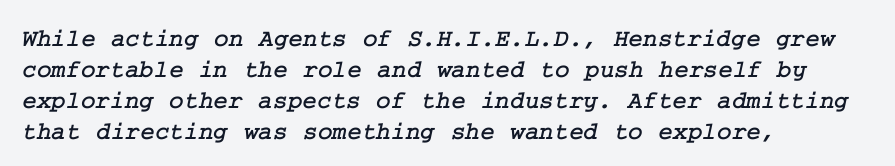
The image shows 25 px text type; set left-aligned, line spacing 1.24x, normal letter spacing, not underlined.
